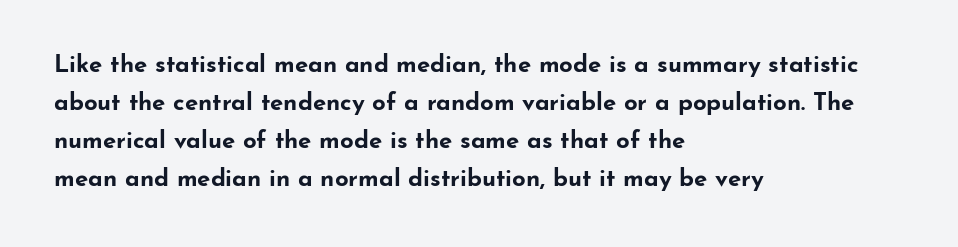
The image shows 24 px bold type, upright; set left-aligned, normal line spacing (1.59x), normal letter spacing, not underlined.
